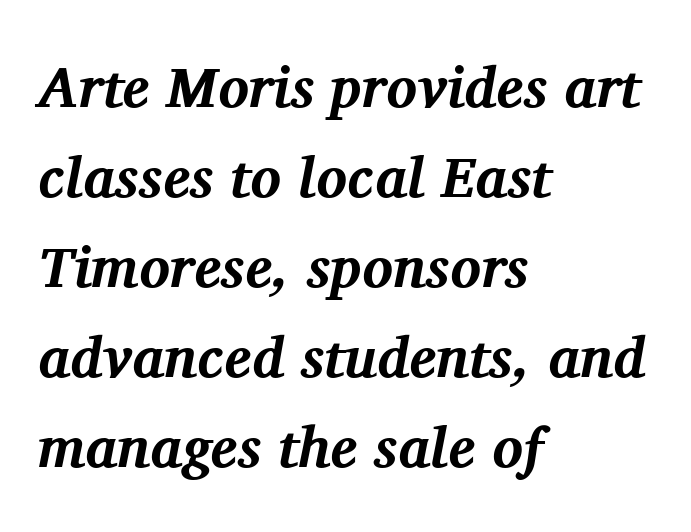
Decoration check: the copy has no underline. Italic? Definitely — the glyphs are oblique. Baseline-to-baseline distance is the conventional proportion of letter height. Character widths vary here, with narrow letters taking less room than wide ones.
